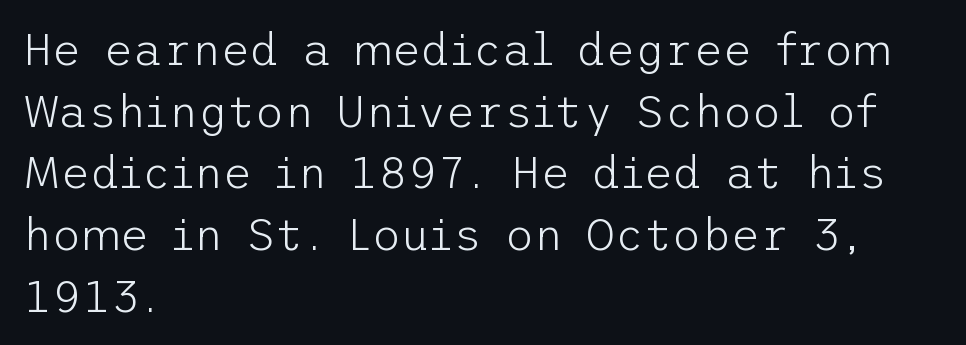
Q: Is the text bold? A: No.
Q: Is the text italic (slanted)? A: No, it is upright.
Q: Is the typeface a serif or a sans-serif typeface? A: Sans-serif.
Q: Is the text underlined? A: No.
Q: How is the paragraph aligned? A: Left-aligned.
Q: Is the spacing between letters normal or unusually wide? A: Normal.
Q: Is the spacing between lines tight, normal or loose? A: Normal.
Q: Width (condensed, normal, or wide)? A: Normal.
Q: Stroke contrast? A: Low.
Q: x-height? A: Medium.
